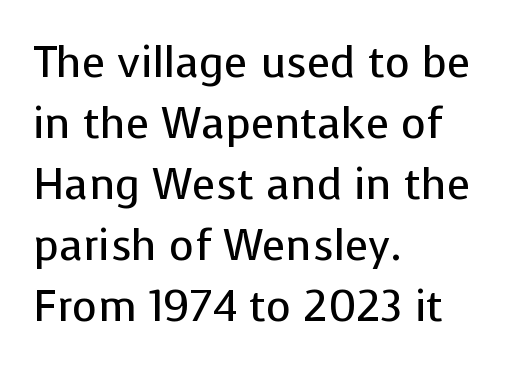
Q: Is the text bold? A: No.
Q: Is the text italic (slanted)? A: No, it is upright.
Q: Is the typeface a serif or a sans-serif typeface? A: Sans-serif.
Q: Is the text underlined? A: No.
Q: How is the paragraph aligned? A: Left-aligned.
Q: Is the spacing between letters normal or unusually wide? A: Normal.
Q: Is the spacing between lines tight, normal or loose? A: Normal.
Q: Width (condensed, normal, or wide)? A: Normal.
Q: Stroke contrast? A: Low.
Q: x-height? A: Medium.
Q: Monospaced? A: No.
